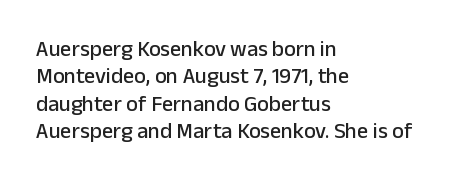
The image shows 22 px text type, upright; set left-aligned, normal line spacing (1.25x), normal letter spacing, not underlined.
